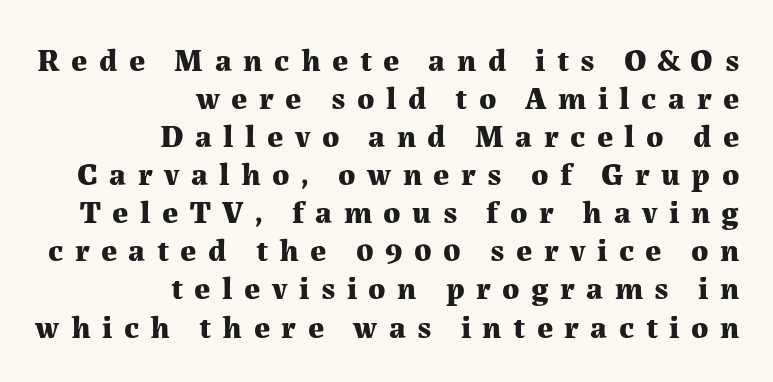
Do the characters align in a grid? No, the font is proportional. The rendering inserts visible extra space after every character. The paragraph has a hard right edge and a soft left edge. Each row of text sits above clean, open space.
